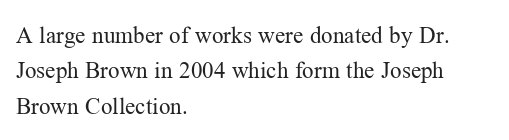
The image shows 23 px text type, upright; set left-aligned, normal line spacing (1.54x), normal letter spacing, not underlined.
